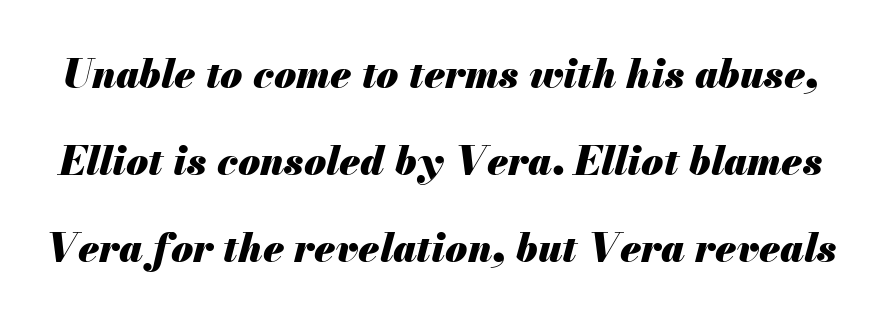
These lines stand farther apart than default settings would place them. Characters are canted at an angle relative to the baseline's perpendicular. This rendering leaves character spacing at its baseline value. This rendering features lettering with no underline. This sample has the flowing, uneven cadence of proportional lettering.
